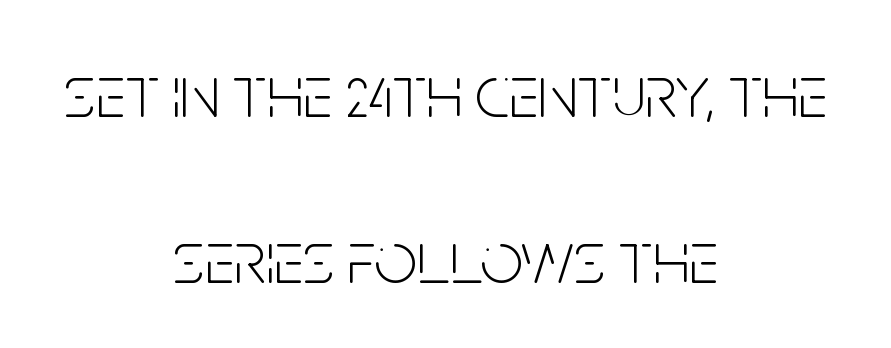
Ordinary non-slanted type is in use. Note: no serifs on the glyphs. Centered paragraph, ragged on both sides. Horizontal bands of white between lines are thick stripes. Is the type heavy? It reads as light-to-regular instead. Type without underlining.
